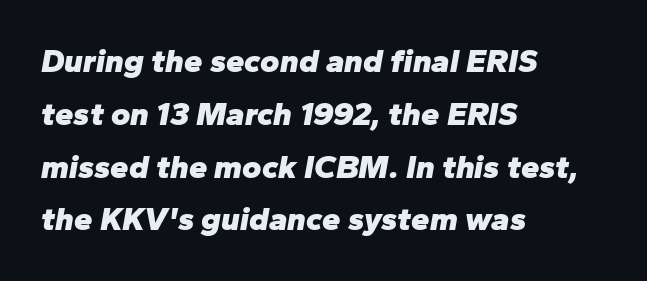
Q: Is the text bold? A: Yes.
Q: Is the text italic (slanted)? A: Yes, it leans right by about 10 degrees.
Q: Is the text underlined? A: No.
Q: How is the paragraph aligned? A: Left-aligned.
Q: Is the spacing between letters normal or unusually wide? A: Normal.
Q: Is the spacing between lines tight, normal or loose? A: Normal.
Q: Width (condensed, normal, or wide)? A: Normal.
Q: Stroke contrast? A: Low.
Q: x-height? A: Medium.
Q: Monospaced? A: No.
